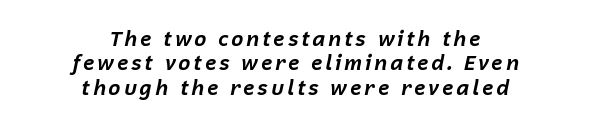
{"italic": "yes", "lean": "right", "slant_degrees": 12, "bold": "yes", "underline": "no", "align": "center", "line_spacing_ratio": 1.16, "glyph_px": 21}
